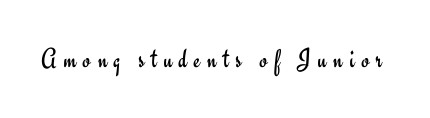
The image shows 28 px regular-weight sans-serif type; set unusually wide letter spacing (+0.24 em), not underlined; low stroke contrast and a small x-height.
